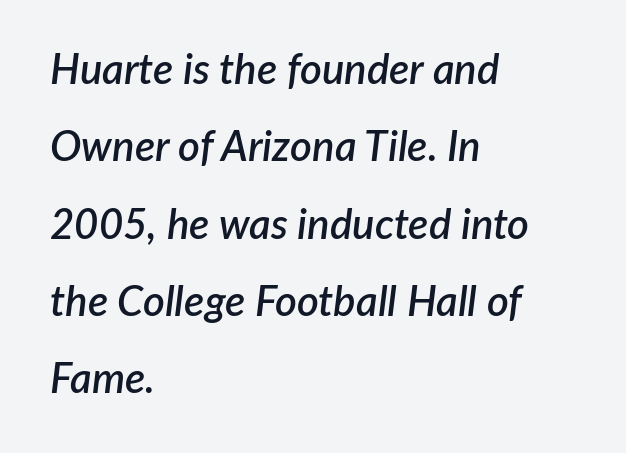
The image shows 42 px semibold type, italic (leaning right); set left-aligned, line spacing 1.84x, normal letter spacing, not underlined; low stroke contrast and a medium x-height.
